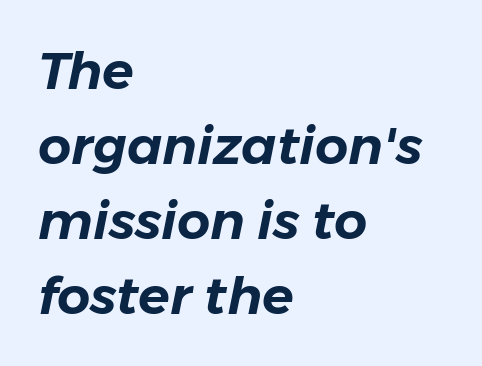
{"italic": "yes", "lean": "right", "slant_degrees": 11, "width": "normal", "stroke_contrast": "low", "x_height": "medium", "monospaced": "no", "underline": "no", "align": "left", "line_spacing": "normal", "line_spacing_ratio": 1.44, "letter_spacing": "normal", "letter_spacing_em": 0.0, "glyph_px": 52}
